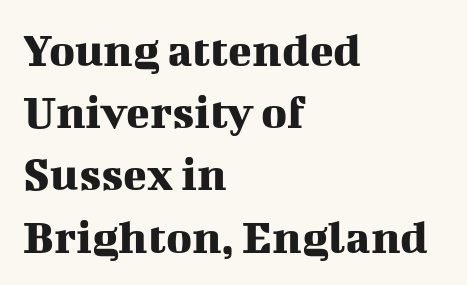
{"serif": "yes", "italic": "no", "width": "normal", "stroke_contrast": "medium", "x_height": "medium", "monospaced": "no", "underline": "no", "align": "left", "line_spacing": "normal", "line_spacing_ratio": 1.27, "letter_spacing": "normal", "letter_spacing_em": 0.0, "glyph_px": 49}
